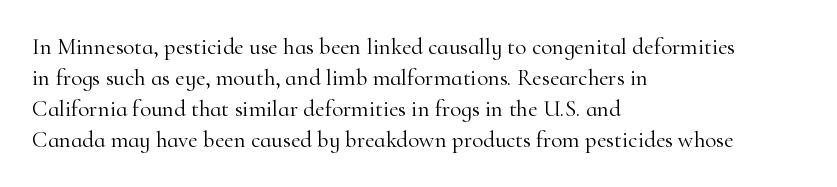
Posture: upright roman. The ragged edge is on the right, which tells us the setting is flush left. Reading down the column, the eye jumps a familiar distance to each next line. The specimen omits any rule beneath the text block's lines. The face looks like a standard text weight, possibly lighter.
